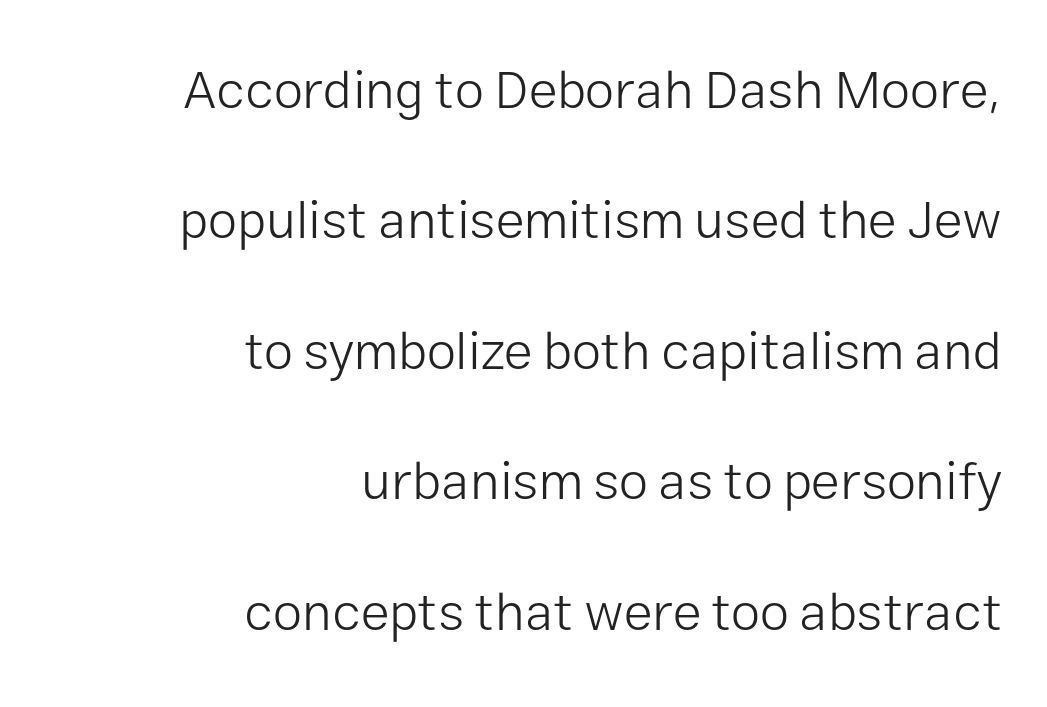
A typesetter would call this leading open, well beyond the default. Characters follow at the spacing the type designer built in. Think of a printed novel: that variable character pitch is what you see here. No heavy texture on the line: the type isn't bold.
